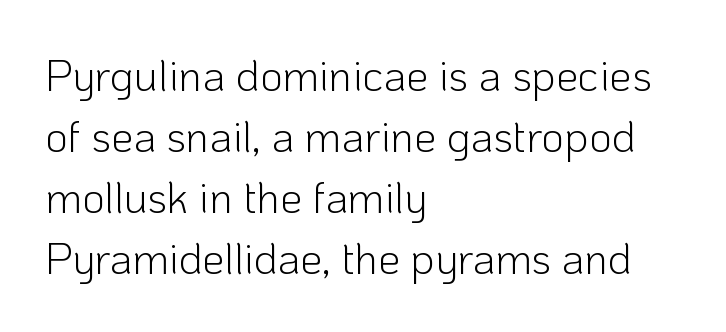
The image shows 44 px light sans-serif type, upright; set left-aligned, normal line spacing (1.39x), normal letter spacing, not underlined; low stroke contrast and a medium x-height.
